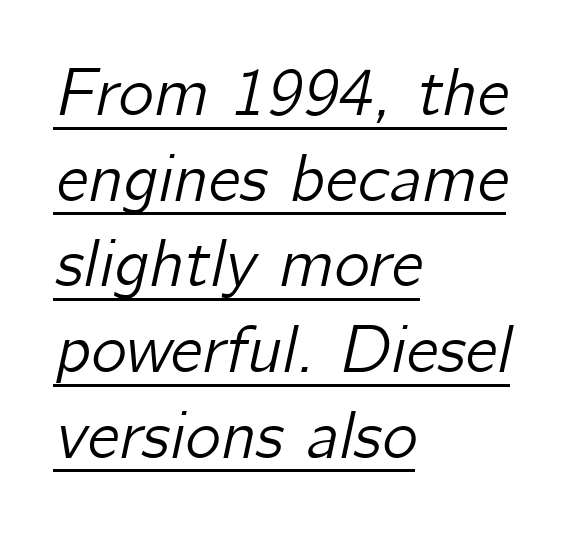
Default kerning and tracking; the words read as compact shapes. Proportional: the letters do not fall into vertical columns. Beneath each row of characters lies a ruled line. Compared with typical paragraphs, the rows here are spaced about the same. The paragraph shown leans on its left margin.
